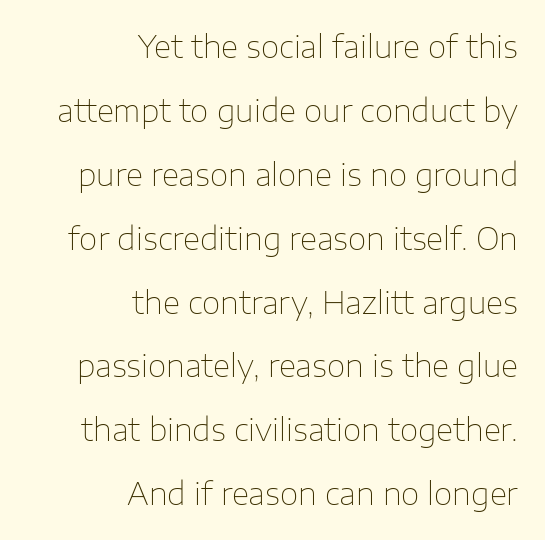
{"serif": "no", "italic": "no", "bold": "no", "weight": "thin", "width": "normal", "stroke_contrast": "low", "x_height": "medium", "monospaced": "no", "underline": "no", "align": "right", "line_spacing": "loose", "line_spacing_ratio": 2.13, "letter_spacing": "normal", "letter_spacing_em": 0.0, "glyph_px": 30}
